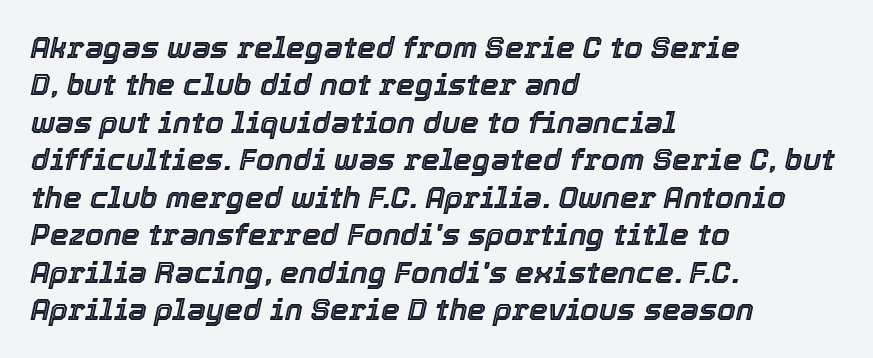
The image shows 30 px text type, italic (leaning right); set left-aligned, normal line spacing (1.25x), normal letter spacing, not underlined; a medium x-height.
